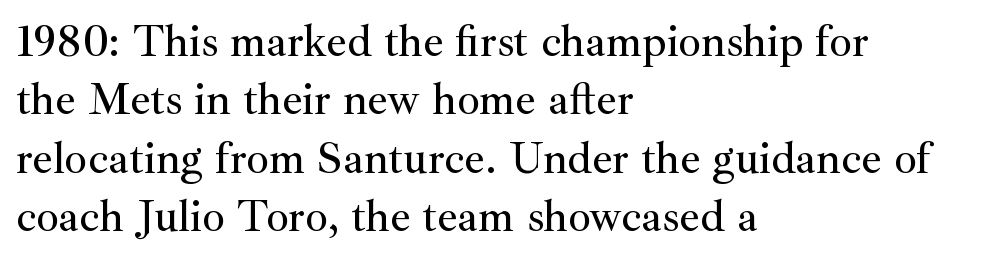
The lines sit at an ordinary, default distance from one another. This sample has the flowing, uneven cadence of proportional lettering. A typesetter would label this face a serif. The passage shown is not underscored anywhere.
